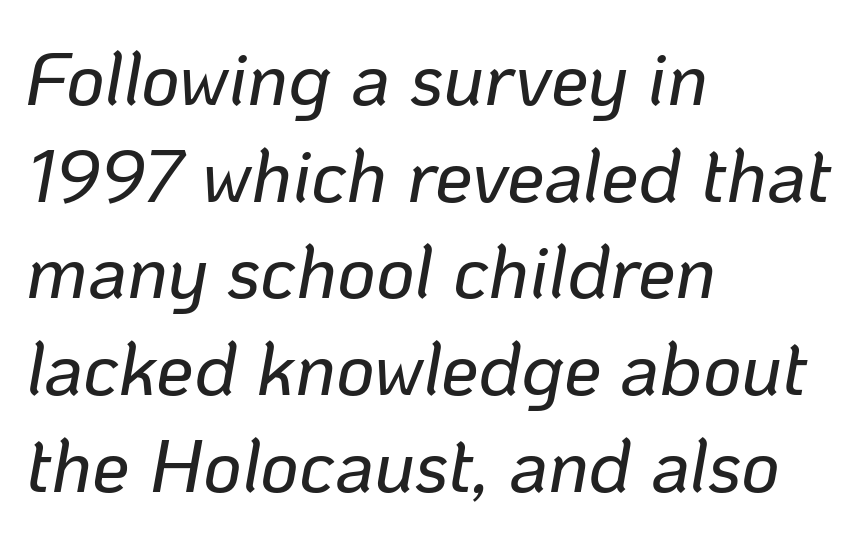
{"italic": "yes", "lean": "right", "slant_degrees": 10, "width": "normal", "stroke_contrast": "low", "x_height": "medium", "monospaced": "no", "underline": "no", "align": "left", "line_spacing": "normal", "line_spacing_ratio": 1.29, "letter_spacing": "normal", "letter_spacing_em": 0.0, "glyph_px": 75}
